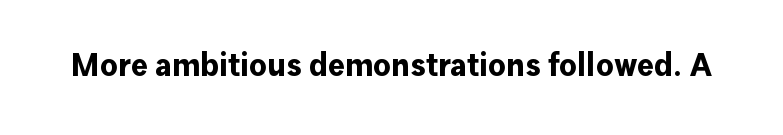
{"serif": "no", "italic": "no", "bold": "yes", "weight": "bold", "width": "normal", "stroke_contrast": "low", "x_height": "medium", "monospaced": "no", "underline": "no", "letter_spacing": "normal", "letter_spacing_em": 0.0, "glyph_px": 32}
